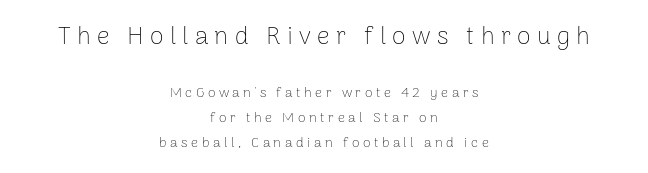
Glyph-to-glyph distance is far greater than everyday printed text. Both edges are ragged and mirror each other, which tells us the setting is centered. Unlike italic type, these characters show no tilt at all. Note: larger setting up top, smaller setting below. Words float on clear page, feet unadorned. Weight class: somewhere from thin through regular.
